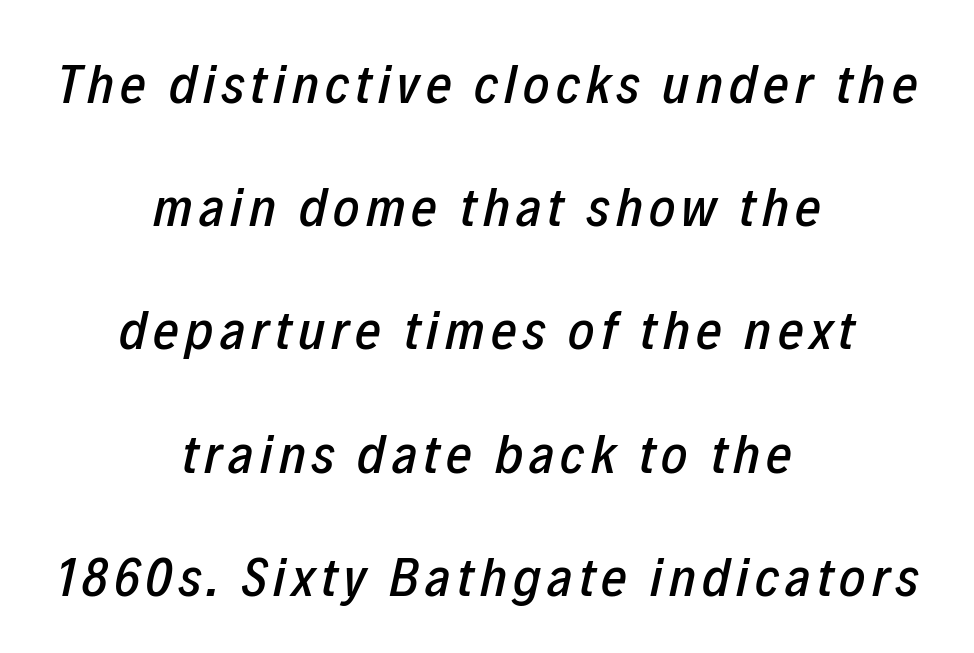
The image shows 56 px condensed type, italic (leaning right); set centered, loose line spacing (2.2x), not underlined; low stroke contrast and a medium x-height.
